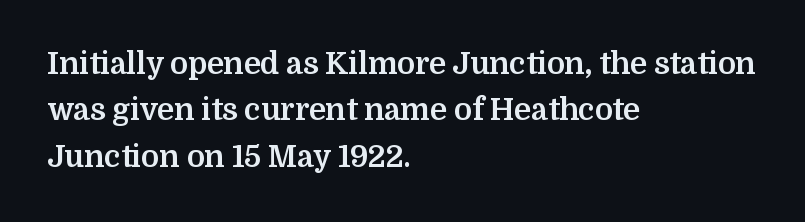
{"serif": "yes", "italic": "no", "bold": "yes", "weight": "bold", "width": "normal", "stroke_contrast": "medium", "x_height": "medium", "monospaced": "no", "underline": "no", "align": "left", "line_spacing": "normal", "line_spacing_ratio": 1.55, "letter_spacing": "normal", "letter_spacing_em": 0.0, "glyph_px": 30}
